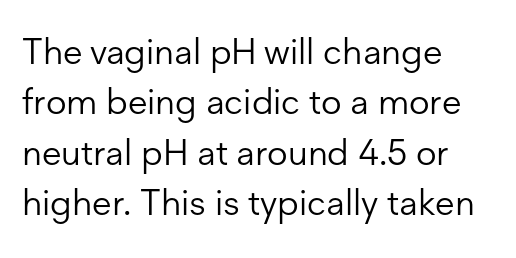
The image shows 36 px light sans-serif type, upright; set left-aligned, normal line spacing (1.4x), normal letter spacing, not underlined; low stroke contrast and a medium x-height.
